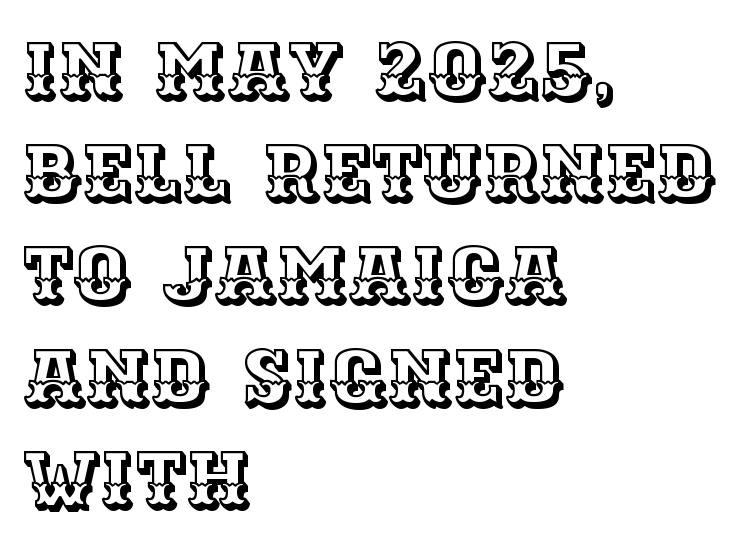
{"italic": "no", "width": "normal", "x_height": "large", "monospaced": "no", "underline": "no", "align": "left", "line_spacing": "normal", "line_spacing_ratio": 1.31, "letter_spacing": "normal", "letter_spacing_em": 0.0, "glyph_px": 78}
